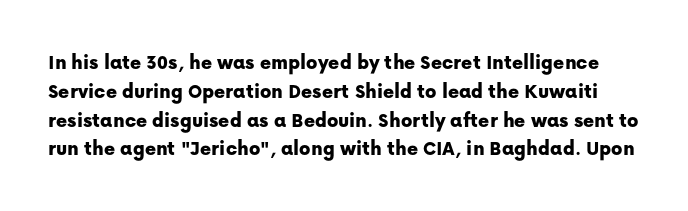
Honestly, the row spacing looks completely unremarkable. Nope, not italic — everything's standing straight. Compared with typical body copy, the letter spacing here is the same. Decoration check: the copy has no underline.
